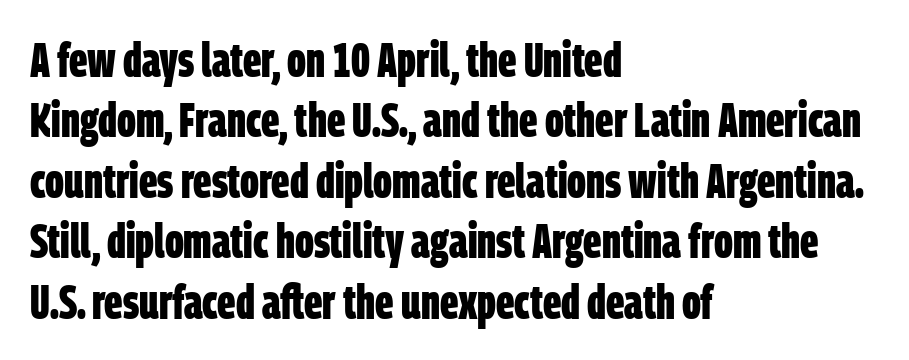
The image shows 48 px bold, condensed sans-serif type; set left-aligned, normal line spacing (1.26x), normal letter spacing, not underlined; low stroke contrast and a large x-height.
